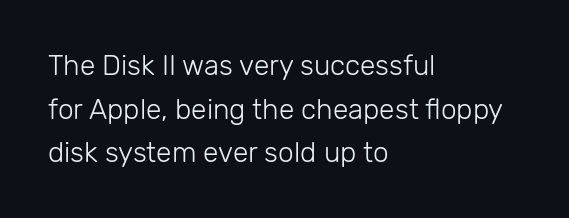
Q: Is the text bold? A: No.
Q: Is the text italic (slanted)? A: No, it is upright.
Q: Is the typeface a serif or a sans-serif typeface? A: Sans-serif.
Q: Is the text underlined? A: No.
Q: How is the paragraph aligned? A: Left-aligned.
Q: Is the spacing between letters normal or unusually wide? A: Normal.
Q: Is the spacing between lines tight, normal or loose? A: Normal.
Q: Width (condensed, normal, or wide)? A: Normal.
Q: Stroke contrast? A: Low.
Q: x-height? A: Medium.
Q: Monospaced? A: No.
